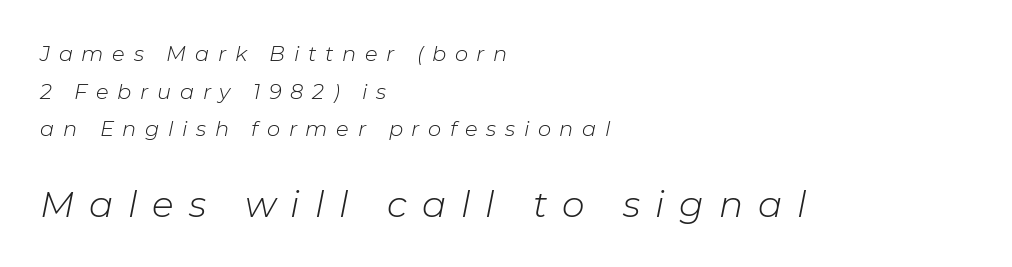
Q: Is the text bold? A: No.
Q: Is the text italic (slanted)? A: Yes, it leans right by about 11 degrees.
Q: Is the text underlined? A: No.
Q: How is the paragraph aligned? A: Left-aligned.
Q: Is the spacing between letters normal or unusually wide? A: Unusually wide.
Q: Which block of text is set in a larger size, the first (top) or the second (bottom)? A: The second (bottom) one.
Q: Width (condensed, normal, or wide)? A: Normal.
Q: Stroke contrast? A: Low.
Q: x-height? A: Medium.
Q: Monospaced? A: No.
